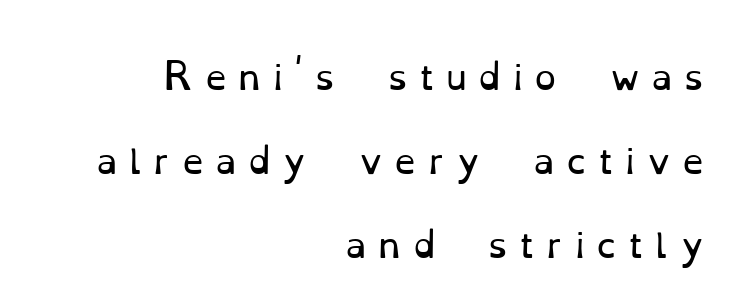
The image shows 35 px regular-weight serif type, upright; set right-aligned, loose line spacing (2.4x), unusually wide letter spacing (+0.33 em), not underlined; low stroke contrast and a small x-height.
